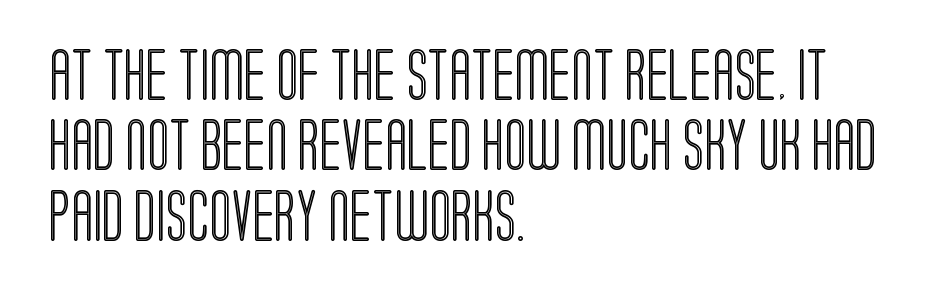
Q: Is the text italic (slanted)? A: No, it is upright.
Q: Is the text underlined? A: No.
Q: How is the paragraph aligned? A: Left-aligned.
Q: Is the spacing between letters normal or unusually wide? A: Normal.
Q: Is the spacing between lines tight, normal or loose? A: Normal.
Q: Width (condensed, normal, or wide)? A: Condensed.
Q: x-height? A: Large.
Q: Monospaced? A: No.
